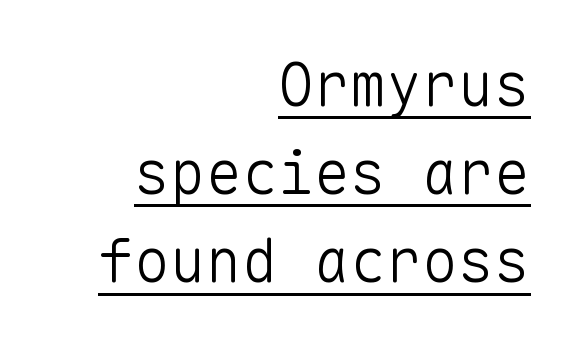
Q: Is the text bold? A: No.
Q: Is the text italic (slanted)? A: No, it is upright.
Q: Is the typeface a serif or a sans-serif typeface? A: Sans-serif.
Q: Is the text underlined? A: Yes.
Q: How is the paragraph aligned? A: Right-aligned.
Q: Is the spacing between letters normal or unusually wide? A: Normal.
Q: Is the spacing between lines tight, normal or loose? A: Normal.
Q: Width (condensed, normal, or wide)? A: Normal.
Q: Stroke contrast? A: Low.
Q: x-height? A: Medium.
Q: Monospaced? A: Yes.
